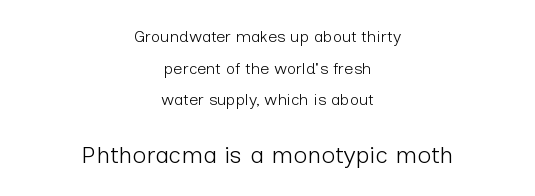
The emphasis by scale lands on block number two, below. These lines are centered, leaving both edges ragged. The foot of each line stays bare and open. Italic? Not at all — the glyphs are vertical. Is the stroke heavy? The answer is a plain regular-or-lighter.
